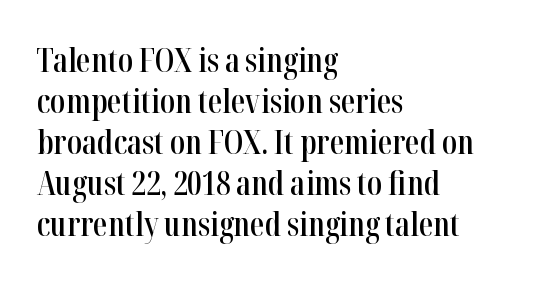
Which margin do the lines hug? The left one — the right edge is uneven. Bare-footed words on every line. A normal amount of white space separates one row of letters from the next. These lines carry some extra weight — a demibold, not a full bold. Varying glyph widths throughout — classic text-font behaviour.
